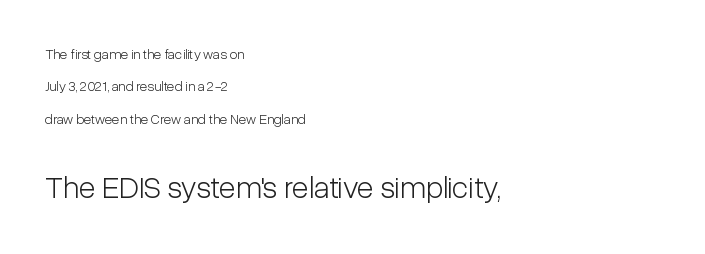
The image shows 31 px light, condensed sans-serif type, upright; set left-aligned, loose line spacing (2.31x), normal letter spacing, not underlined; the second (bottom) block is 2.21x larger; low stroke contrast and a medium x-height.
